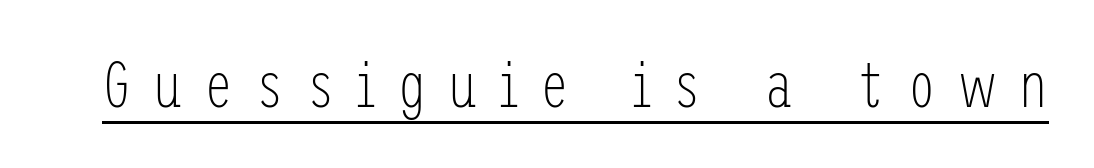
{"serif": "no", "italic": "no", "bold": "no", "weight": "light", "width": "condensed", "stroke_contrast": "low", "x_height": "medium", "underline": "yes", "letter_spacing": "wide", "letter_spacing_em": 0.32, "glyph_px": 66}
